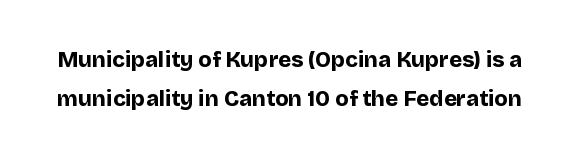
{"italic": "no", "bold": "yes", "underline": "no", "line_spacing_ratio": 1.77, "letter_spacing": "normal", "letter_spacing_em": 0.0, "glyph_px": 22}
